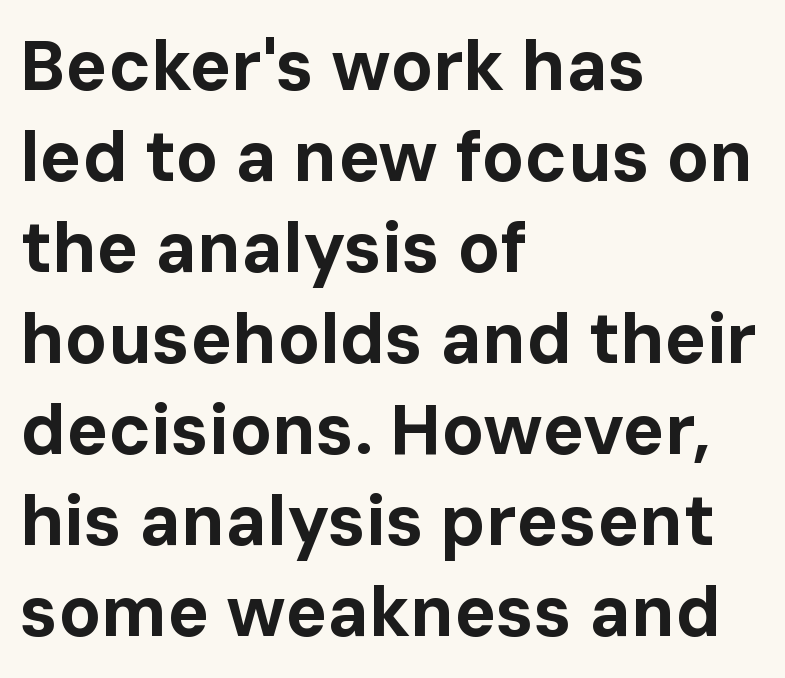
Note the varied advance widths — an 'i' is clearly narrower than an 'm'. I'd describe the lettering as bold — thick and assertive. A bare baseline throughout the passage. Ordinary non-slanted type is in use.
